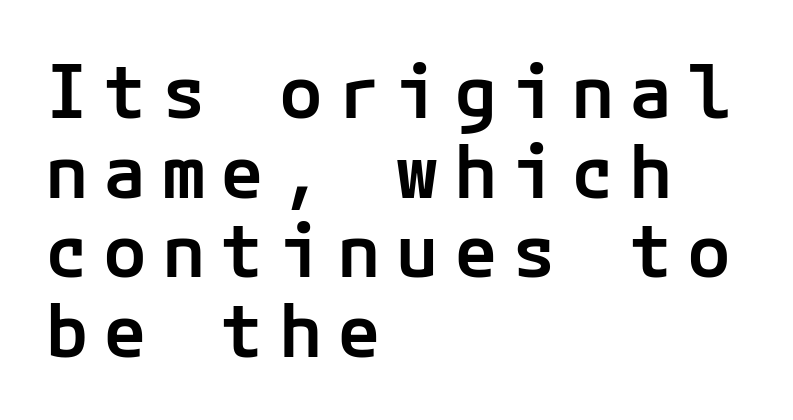
The ragged edge is on the right, which tells us the setting is flush left. The letters stand straight up with perfectly vertical stems. In terms of letterform style, serifs are entirely absent. This block would grow much taller if given ordinary leading; it's compressed now. Compared with typical body copy, the letter spacing here is much looser. The baseline area is clear.
